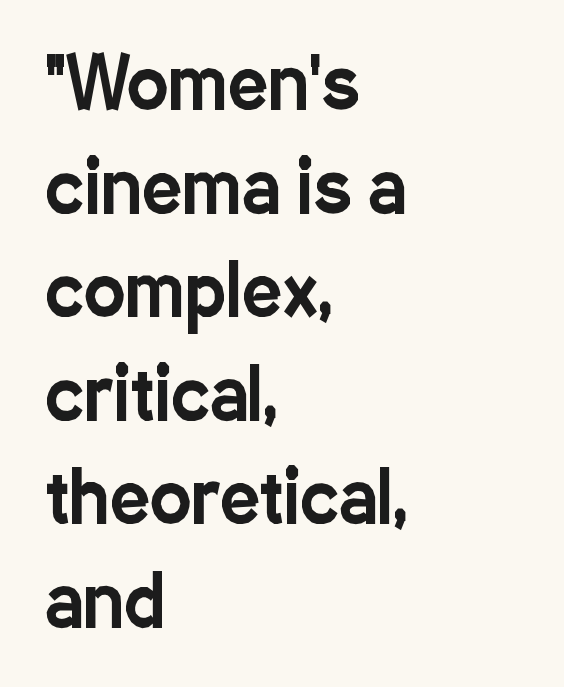
A roman cut, with each character standing at attention. Unmarked baselines from the first word to the last. Observe the ordinary spacing: letters are neighbours, not strangers. Leading: standard. These lines stack with their left ends in a neat column. Look at the bottom of the vertical strokes: they stop flat, with no serifs.
